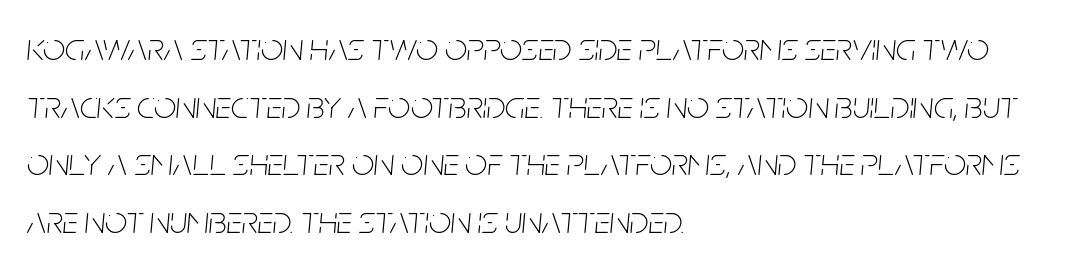
Q: Is the text bold? A: No.
Q: Is the text italic (slanted)? A: Yes, it leans right by about 5 degrees.
Q: Is the text underlined? A: No.
Q: How is the paragraph aligned? A: Left-aligned.
Q: Is the spacing between letters normal or unusually wide? A: Normal.
Q: Is the spacing between lines tight, normal or loose? A: Normal.
Q: Width (condensed, normal, or wide)? A: Condensed.
Q: Stroke contrast? A: Low.
Q: x-height? A: Large.
Q: Monospaced? A: No.
